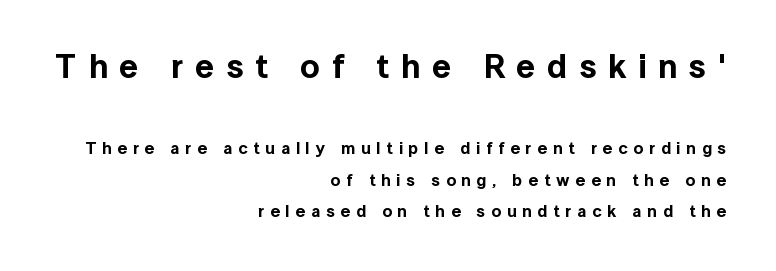
The image shows 34 px sans-serif type, upright; set right-aligned, line spacing 1.85x, unusually wide letter spacing (+0.34 em), not underlined; the first (top) block is 2.0x larger; a medium x-height.
